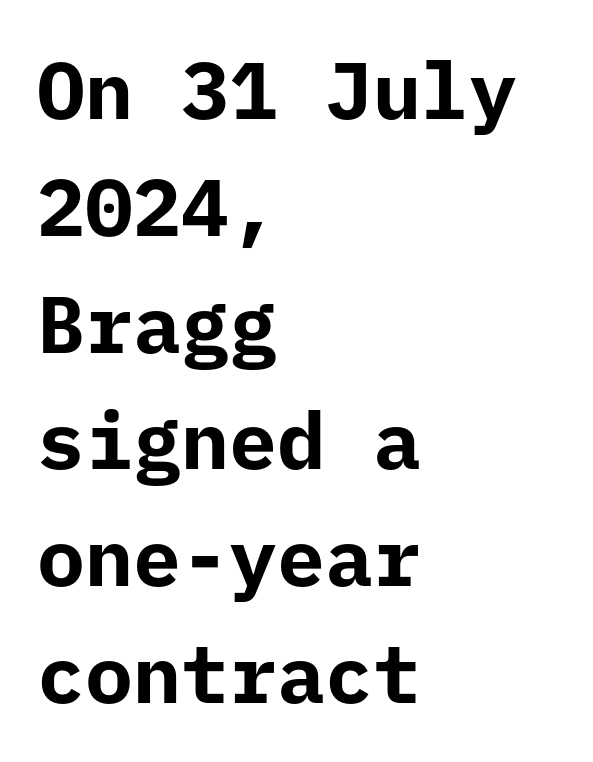
Compared with an ordinary text face, these strokes are far heavier — a full bold. Caption: multi-line text, flush left, ragged right. Tracking value appears to be zero — textbook default spacing. Italic: no, the glyphs are upright roman. Monospaced: the letters line up in strict vertical columns.
